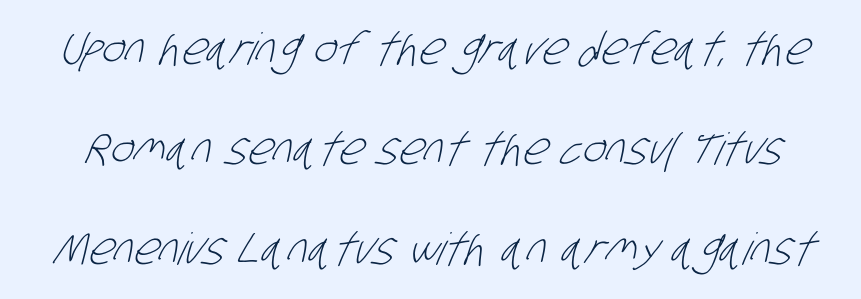
Q: Is the text bold? A: No.
Q: Is the typeface a serif or a sans-serif typeface? A: Sans-serif.
Q: Is the text underlined? A: No.
Q: Is the spacing between letters normal or unusually wide? A: Normal.
Q: Is the spacing between lines tight, normal or loose? A: Loose.
Q: Width (condensed, normal, or wide)? A: Condensed.
Q: Stroke contrast? A: Low.
Q: x-height? A: Large.
Q: Monospaced? A: No.
